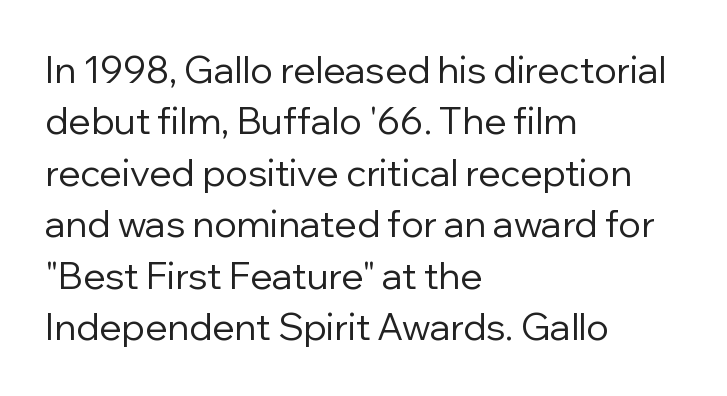
The image shows 37 px regular-weight sans-serif type, upright; set left-aligned, normal line spacing (1.39x), normal letter spacing, not underlined; low stroke contrast and a medium x-height.
